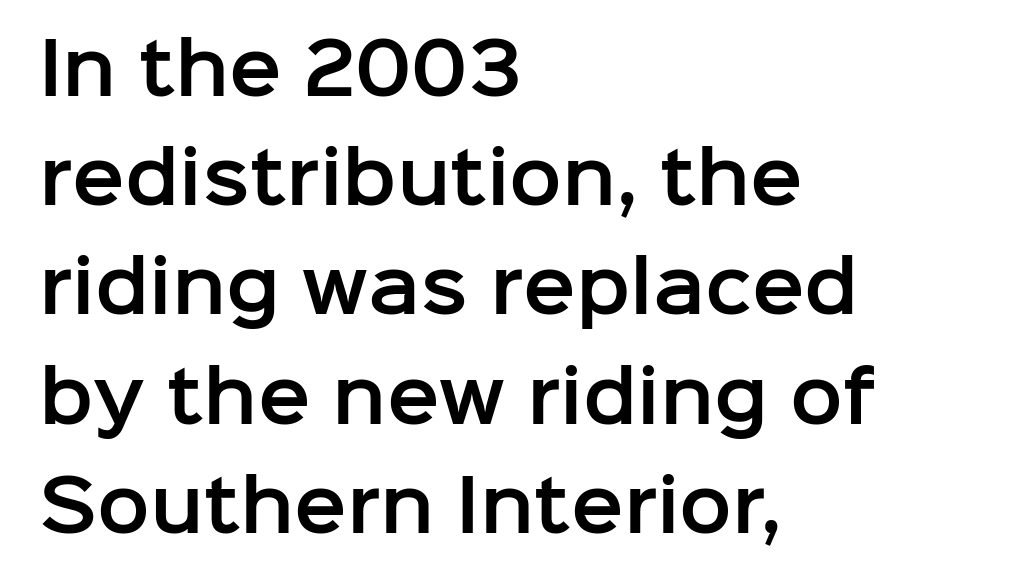
The type is set solid horizontally, with unmodified tracking. If you measured baseline to baseline, you'd find a middling distance. These lines stack with their left ends in a neat column. The face used here is a sans, in the tradition of grotesques and geometrics. Proportional: the letters do not fall into vertical columns. Posture: straight, roman, zero tilt.
